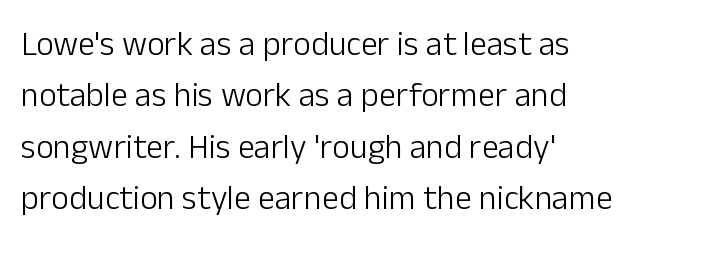
The image shows 34 px light sans-serif type, upright; set left-aligned, normal line spacing (1.51x), normal letter spacing, not underlined; low stroke contrast and a medium x-height.
